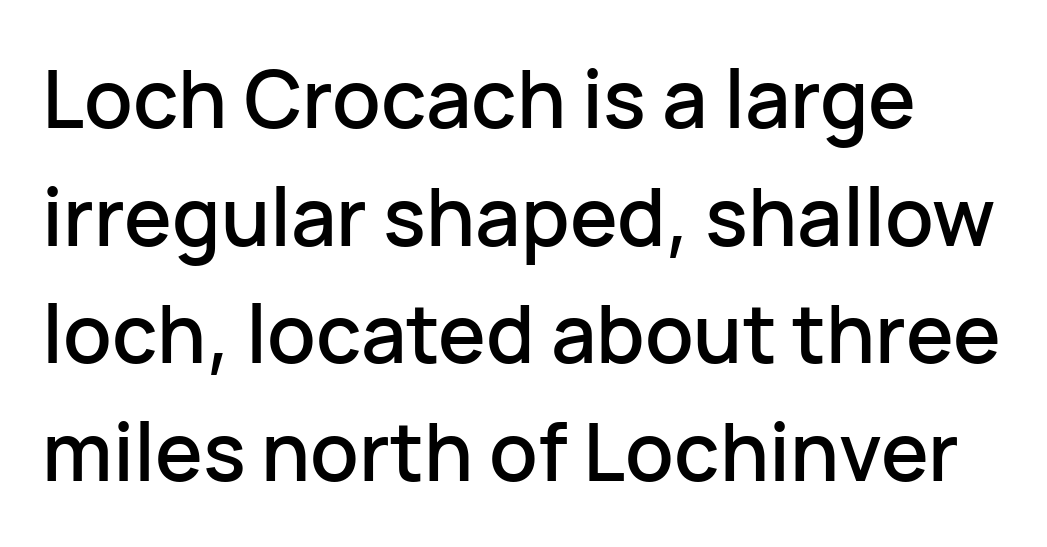
The letters advance in unequal steps, a hallmark of proportional type. Any mark beneath the type? The region is blank. The glyphs in this specimen are sans serif. The rendering uses a moderate line-height, typical for paragraphs. Tracking value appears to be zero — textbook default spacing.
